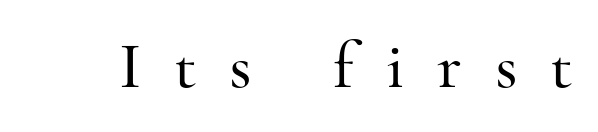
Q: Is the text italic (slanted)? A: No, it is upright.
Q: Is the typeface a serif or a sans-serif typeface? A: Serif.
Q: Is the text underlined? A: No.
Q: Is the spacing between letters normal or unusually wide? A: Unusually wide.
Q: Width (condensed, normal, or wide)? A: Normal.
Q: Stroke contrast? A: High.
Q: x-height? A: Small.
Q: Monospaced? A: No.
